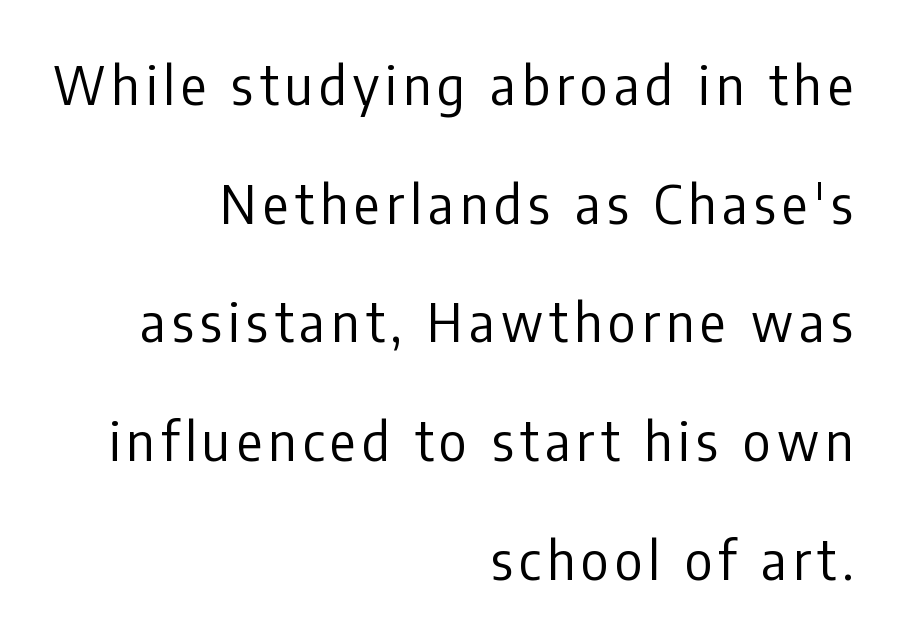
{"serif": "no", "italic": "no", "bold": "no", "weight": "regular", "width": "condensed", "stroke_contrast": "low", "x_height": "medium", "monospaced": "no", "underline": "no", "align": "right", "line_spacing": "loose", "line_spacing_ratio": 2.24, "glyph_px": 53}
